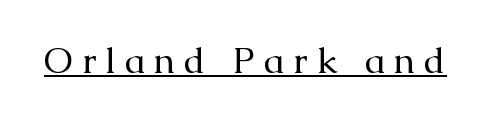
The image shows 36 px regular-weight serif type, upright; set unusually wide letter spacing (+0.25 em), underlined; medium stroke contrast and a medium x-height.
